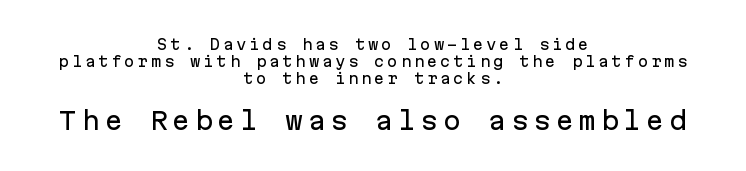
In this sample the second text group is rendered at the bigger scale. Notice how the stems are strictly vertical — no italics here. The words here are not underlined. The typesetter chose a symmetrical, centered arrangement here.
